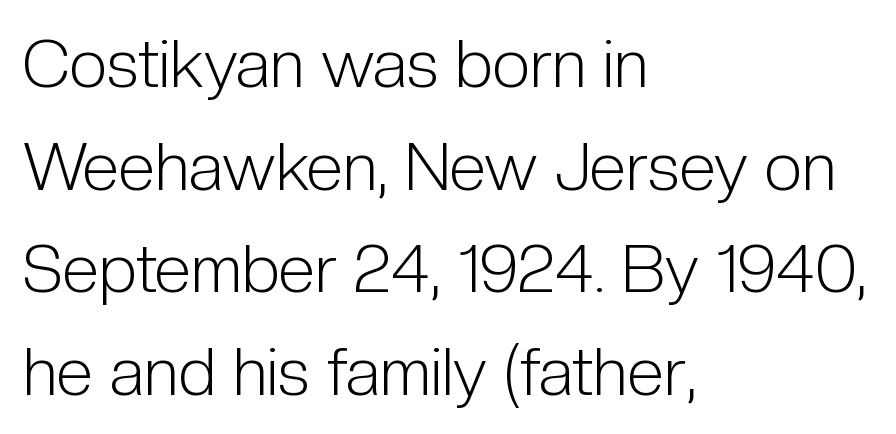
The type sits square on the baseline with zero lean. Does the copy run flush right? No — it runs flush left. The strip under each line holds only bare page. The rendering shows plain stroke endings on the letterforms — a sans-serif design. Does the leading feel generous? No, just average.
